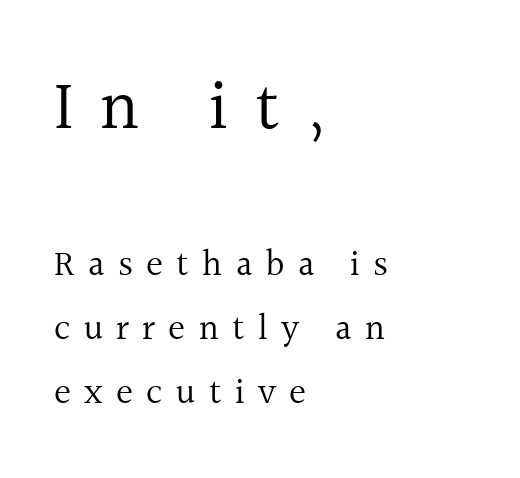
{"serif": "yes", "italic": "no", "bold": "no", "weight": "regular", "width": "normal", "x_height": "medium", "monospaced": "no", "underline": "no", "align": "left", "line_spacing_ratio": 1.78, "letter_spacing": "wide", "letter_spacing_em": 0.37, "larger_block": "first", "size_ratio": 1.97, "glyph_px": 71}
